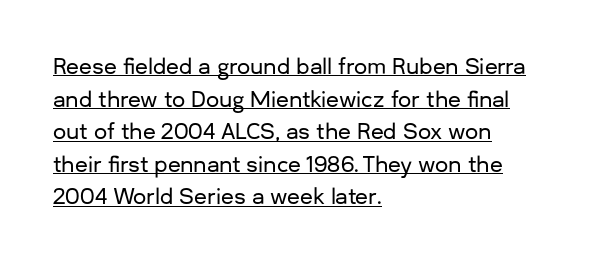
The image shows 21 px text type, upright; set left-aligned, normal line spacing (1.55x), normal letter spacing, underlined.
